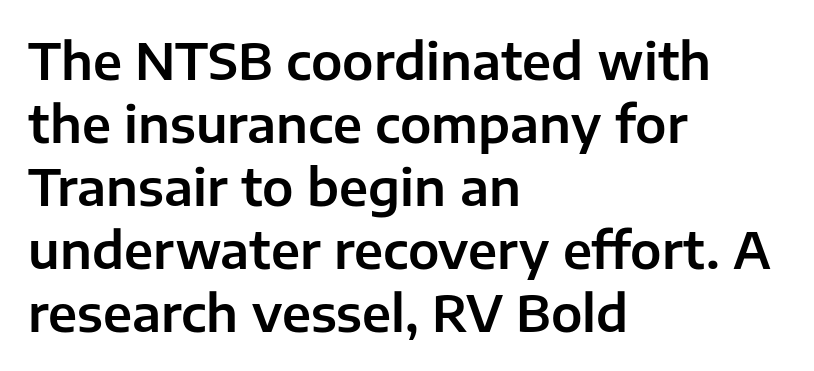
{"serif": "no", "italic": "no", "width": "normal", "stroke_contrast": "low", "x_height": "medium", "monospaced": "no", "underline": "no", "align": "left", "line_spacing": "normal", "line_spacing_ratio": 1.26, "letter_spacing": "normal", "letter_spacing_em": 0.0, "glyph_px": 50}
